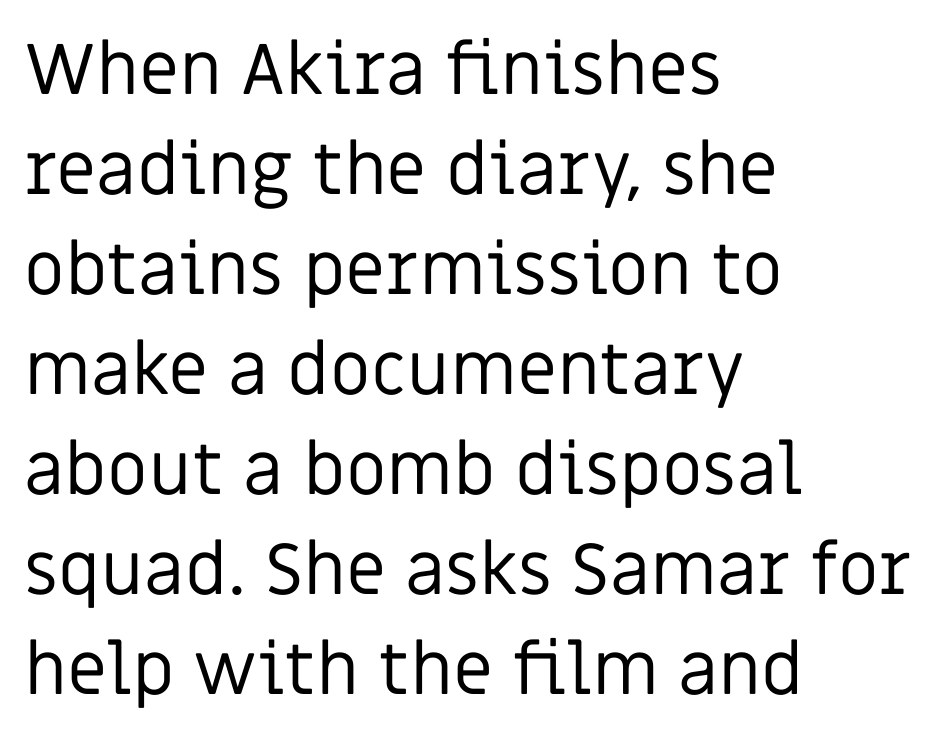
Does extra space separate the letters? No, they use regular spacing. Rows of type keep a routine distance in the vertical direction. This rendering features lettering with no underline. The letters stand upright; this is a roman face.
